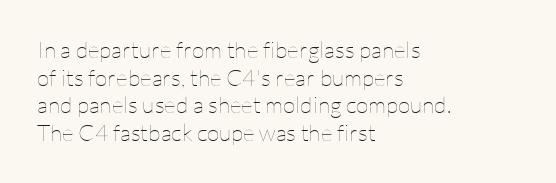
Unlike italic type, these characters show no tilt at all. The string is rendered with underlining switched off. The lines are quadded left. Tracking here is standard; glyphs follow each other at the usual distance. The letters look calm and open, with moderate or lighter stems.
